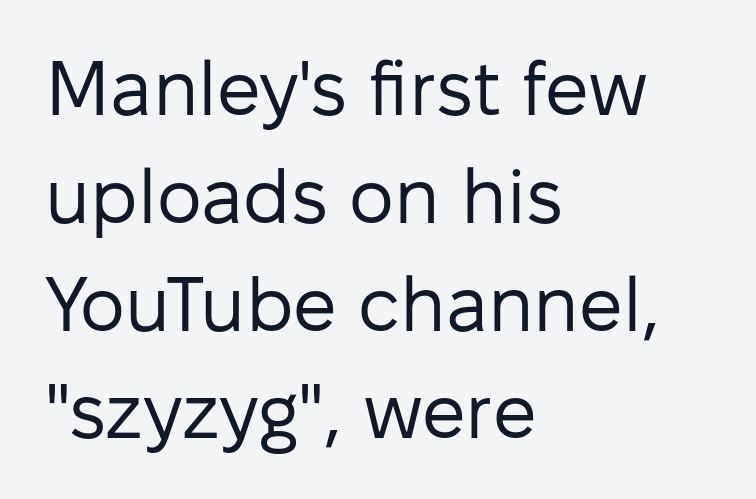
{"serif": "no", "italic": "no", "bold": "no", "weight": "regular", "width": "normal", "stroke_contrast": "low", "x_height": "medium", "monospaced": "no", "underline": "no", "align": "left", "line_spacing": "normal", "line_spacing_ratio": 1.4, "letter_spacing": "normal", "letter_spacing_em": 0.0, "glyph_px": 77}
